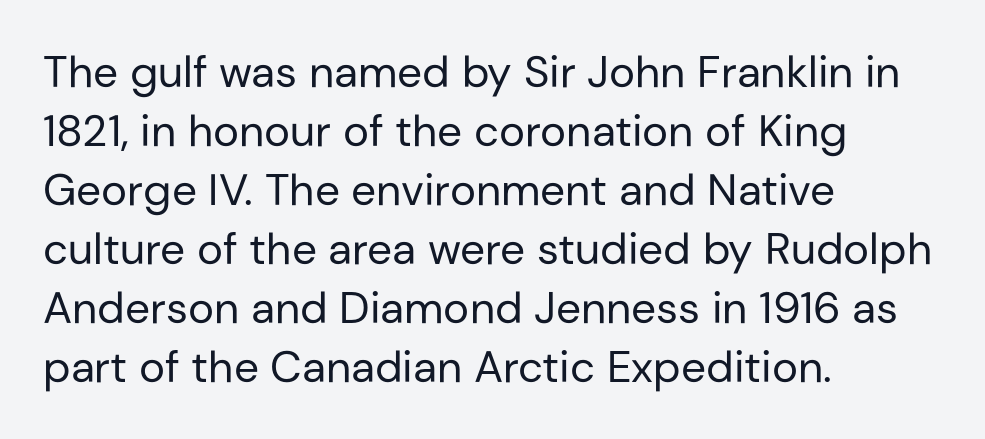
The image shows 44 px regular-weight sans-serif type, upright; set left-aligned, normal line spacing (1.34x), normal letter spacing, not underlined; low stroke contrast and a medium x-height.
